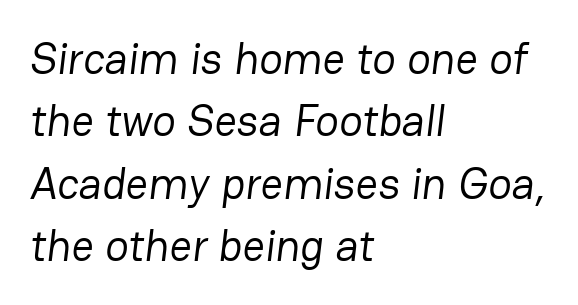
Q: Is the text bold? A: No.
Q: Is the typeface a serif or a sans-serif typeface? A: Sans-serif.
Q: Is the text underlined? A: No.
Q: How is the paragraph aligned? A: Left-aligned.
Q: Is the spacing between letters normal or unusually wide? A: Normal.
Q: Is the spacing between lines tight, normal or loose? A: Normal.
Q: Width (condensed, normal, or wide)? A: Normal.
Q: Stroke contrast? A: Low.
Q: x-height? A: Medium.
Q: Monospaced? A: No.
